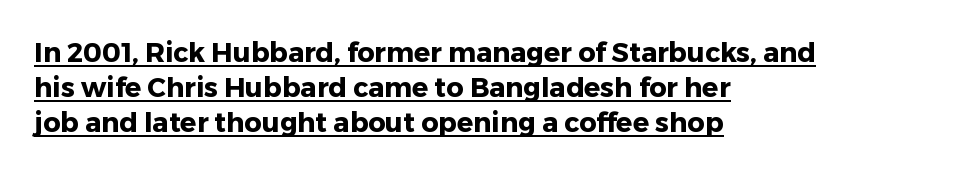
The image shows 27 px bold type, upright; set left-aligned, normal line spacing (1.3x), normal letter spacing, underlined.
